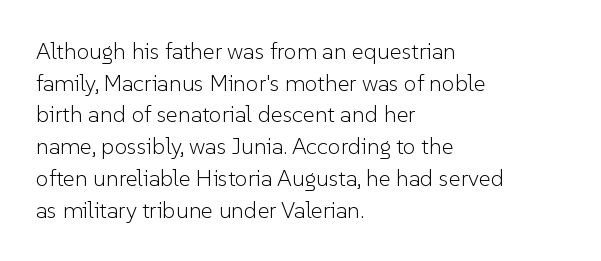
The image shows 23 px text type, upright; set left-aligned, normal line spacing (1.38x), normal letter spacing, not underlined.
